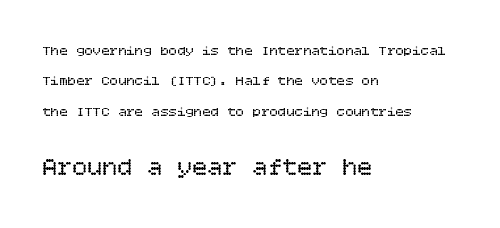
Q: Is the text bold? A: No.
Q: Is the text italic (slanted)? A: No, it is upright.
Q: Is the text underlined? A: No.
Q: How is the paragraph aligned? A: Left-aligned.
Q: Is the spacing between letters normal or unusually wide? A: Normal.
Q: Is the spacing between lines tight, normal or loose? A: Loose.
Q: Which block of text is set in a larger size, the first (top) or the second (bottom)? A: The second (bottom) one.
